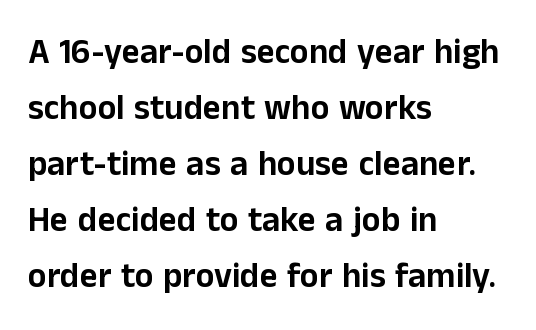
Q: Is the text italic (slanted)? A: No, it is upright.
Q: Is the typeface a serif or a sans-serif typeface? A: Sans-serif.
Q: Is the text underlined? A: No.
Q: How is the paragraph aligned? A: Left-aligned.
Q: Is the spacing between letters normal or unusually wide? A: Normal.
Q: Is the spacing between lines tight, normal or loose? A: Normal.
Q: Width (condensed, normal, or wide)? A: Normal.
Q: Stroke contrast? A: Low.
Q: x-height? A: Medium.
Q: Monospaced? A: No.
